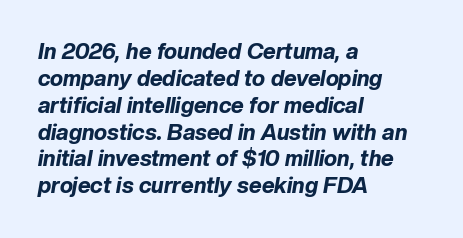
{"italic": "yes", "lean": "right", "slant_degrees": 10, "bold": "yes", "underline": "no", "align": "left", "line_spacing_ratio": 1.22, "letter_spacing": "normal", "letter_spacing_em": 0.0, "glyph_px": 22}
